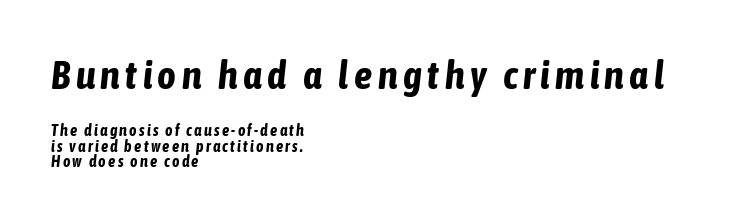
Heavy, bold letterforms. Whoever set this chose condensed vertical rhythm over breathing room. The passage shown leans; its letterforms are oblique. A typesetter would call this proportional, since set widths differ per character.
